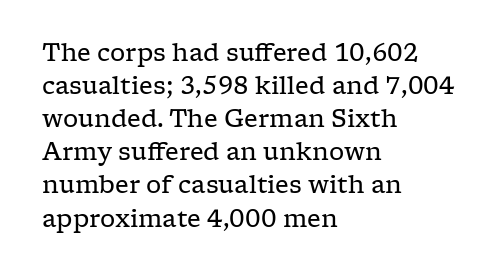
Horizontally, the lines are justified to the leading edge only. A roman cut, with each character standing at attention. The lines sit at an ordinary, default distance from one another. The font sits on the lighter half of the weight spectrum, regular included. Just letters on the line, the space beneath them empty. Standard letterfit; no display-style spreading of the glyphs.
